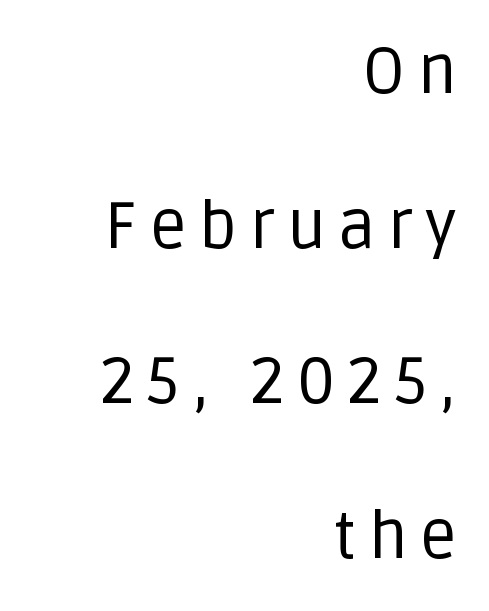
A sans-serif font was chosen for this passage. Characters remain perfectly vertical along every line. The leading is generous, giving the passage an open texture. Weight: not bold — regular or lighter.
